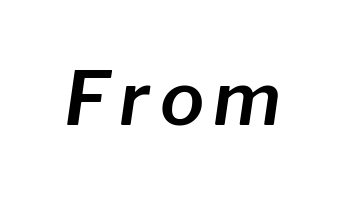
{"italic": "yes", "lean": "right", "slant_degrees": 8, "width": "normal", "stroke_contrast": "low", "x_height": "medium", "monospaced": "no", "underline": "no", "glyph_px": 74}
